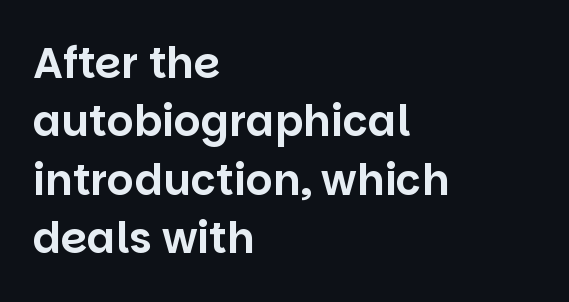
{"serif": "no", "italic": "no", "width": "normal", "stroke_contrast": "low", "x_height": "large", "monospaced": "no", "underline": "no", "align": "left", "line_spacing": "normal", "line_spacing_ratio": 1.39, "letter_spacing": "normal", "letter_spacing_em": 0.0, "glyph_px": 42}
